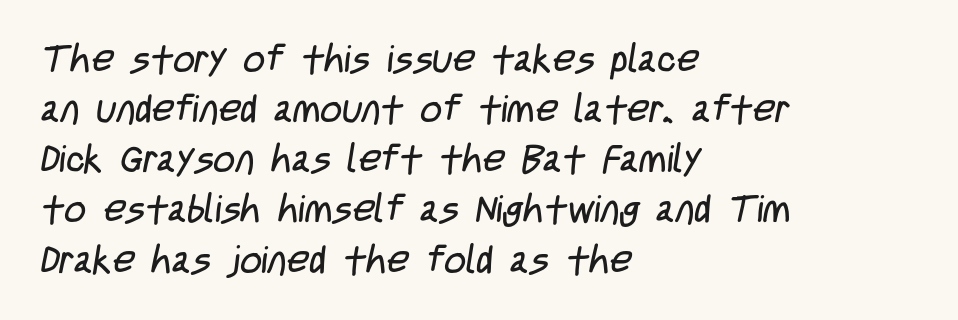
The image shows 38 px regular-weight, condensed sans-serif type; set left-aligned, normal line spacing (1.32x), normal letter spacing, not underlined; low stroke contrast and a large x-height.
